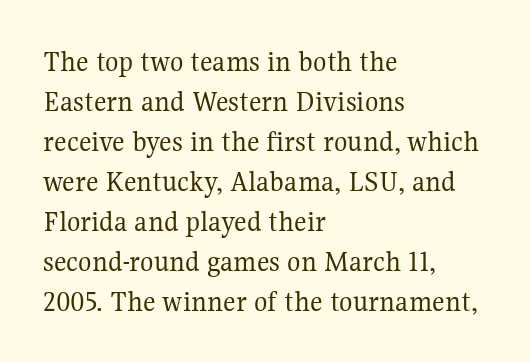
Ascenders rise straight up at ninety degrees. The passage shown is typed in a proportional face where columns would drift. Nobody drew a line under any word here. This rendering leaves character spacing at its baseline value. Unlike a clean sans, this face finishes its strokes with serifs. The lines sit at an ordinary, default distance from one another.
